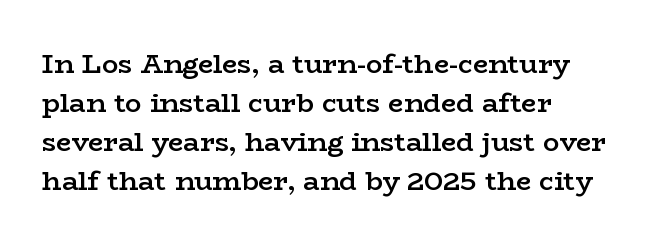
The image shows 27 px text type, upright; set left-aligned, normal line spacing (1.45x), normal letter spacing, not underlined.
